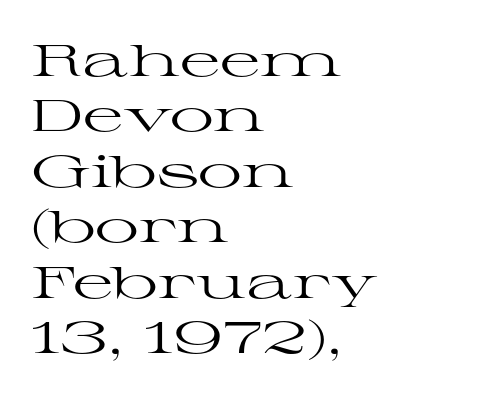
The image shows 44 px regular-weight, wide serif type, upright; set left-aligned, normal line spacing (1.26x), normal letter spacing, not underlined; high stroke contrast and a medium x-height.
